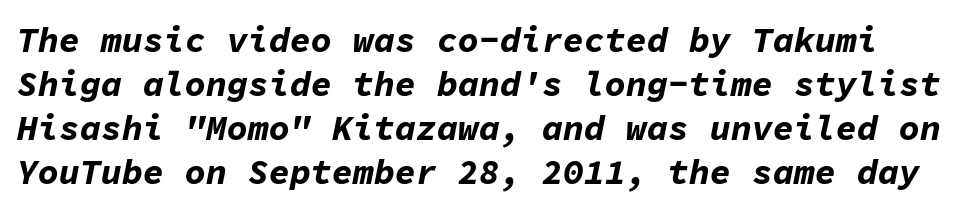
This sample has the even, mechanical cadence of fixed-width lettering. Regarding leading, the lines here are spaced in the standard way. Honestly, the letter spacing is just normal — you wouldn't notice it. Notice how thick the strokes are: this is what a full bold looks like.
